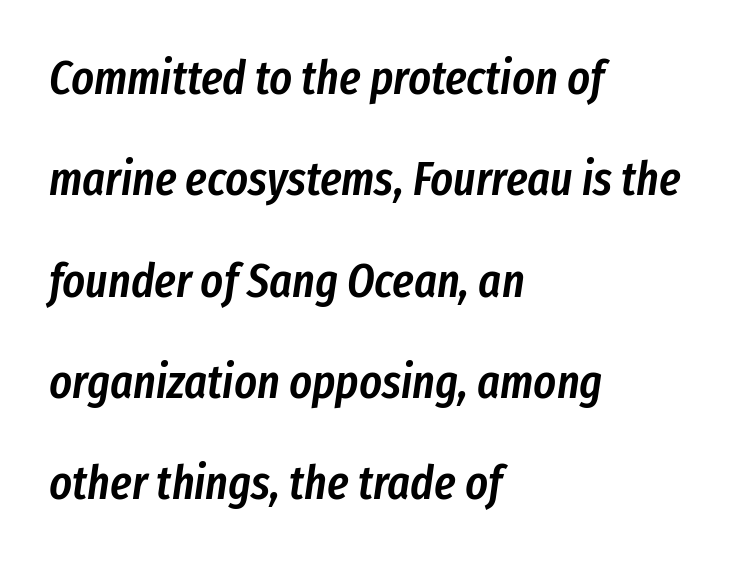
Here the designer chose a conventional face with non-uniform glyph widths. Students, observe: this is what heavily led, spacious text looks like. Plain, unruled lines of type. Nobody touched the tracking dial on this one. Look at the stroke-to-counter ratio: somewhat heavy, a semibold. The paragraph shown leans on its left margin.
